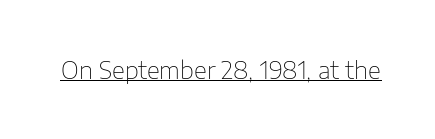
Underlined type. When letters stand straight like this, we call the style roman or upright. The line texture is even and compact thanks to regular tracking. The strokes carry an ordinary text weight at most.
